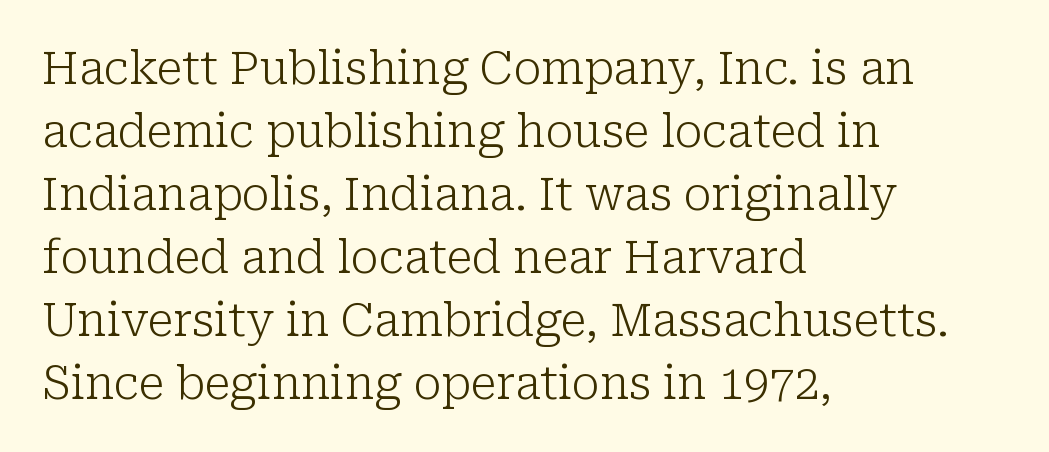
The image shows 45 px light serif type, upright; set left-aligned, normal line spacing (1.4x), normal letter spacing, not underlined; low stroke contrast and a medium x-height.
